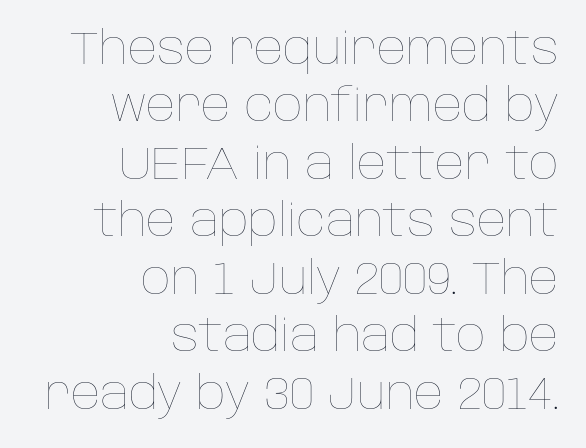
{"italic": "no", "bold": "no", "weight": "thin", "width": "normal", "stroke_contrast": "low", "x_height": "large", "monospaced": "no", "underline": "no", "align": "right", "line_spacing": "normal", "line_spacing_ratio": 1.25, "letter_spacing": "normal", "letter_spacing_em": 0.0, "glyph_px": 46}
